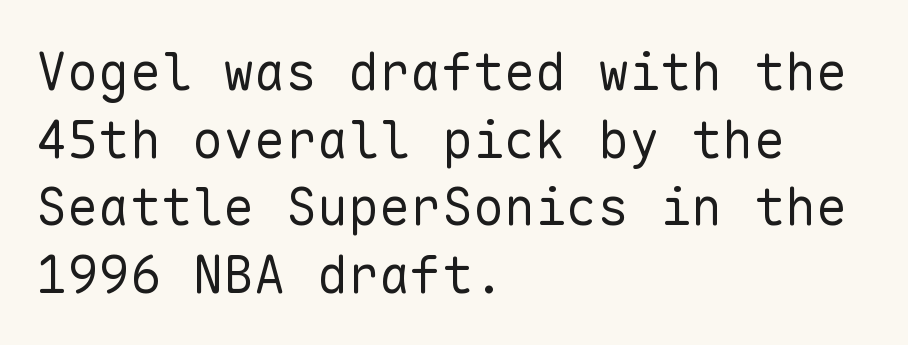
Only glyphs here, with clear space below each row. The passage shown has conventional tracking throughout. When letters stand straight like this, we call the style roman or upright. The passage shown is not bold in any degree. Every character here occupies the same horizontal width, giving the sample a typewriter-like rhythm. Look at the bottom of the vertical strokes: they stop flat, with no serifs.
